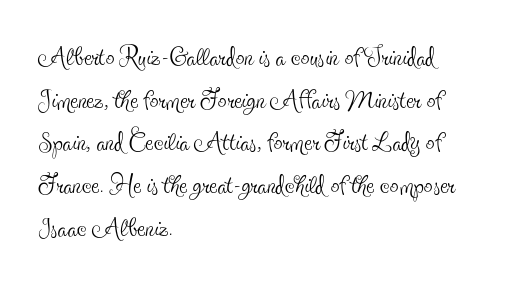
Q: Is the text bold? A: No.
Q: Is the typeface a serif or a sans-serif typeface? A: Serif.
Q: Is the text underlined? A: No.
Q: How is the paragraph aligned? A: Left-aligned.
Q: Is the spacing between letters normal or unusually wide? A: Normal.
Q: Width (condensed, normal, or wide)? A: Condensed.
Q: x-height? A: Small.
Q: Monospaced? A: No.
